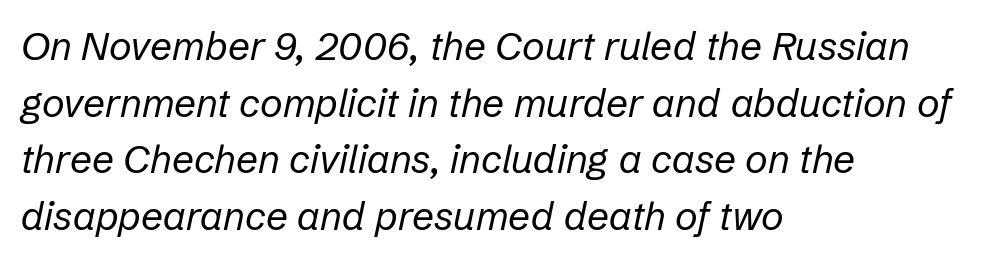
The image shows 39 px regular-weight type, italic (leaning right); set left-aligned, normal line spacing (1.45x), normal letter spacing, not underlined; low stroke contrast and a medium x-height.
